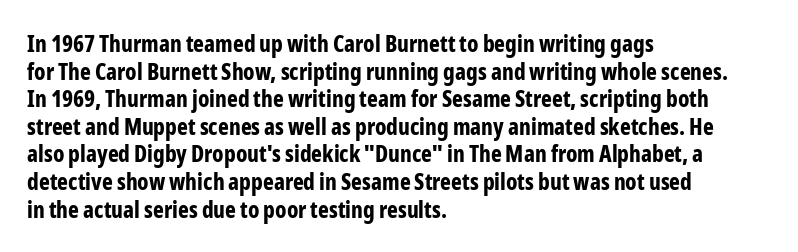
The letters stand upright; this is a roman face. Each word holds together tightly as a unit, with standard inter-letter gaps. Underline: absent. Notice how thick the strokes are: this is what a full bold looks like. The setting favours the left margin, as ordinary paragraphs usually do.
